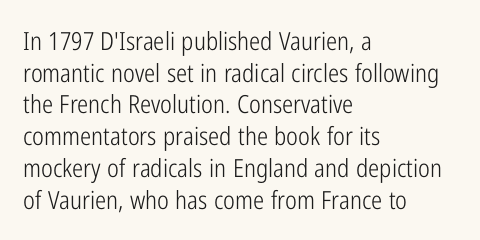
{"italic": "no", "bold": "no", "underline": "no", "align": "left", "line_spacing": "normal", "line_spacing_ratio": 1.27, "letter_spacing": "normal", "letter_spacing_em": 0.0, "glyph_px": 25}
